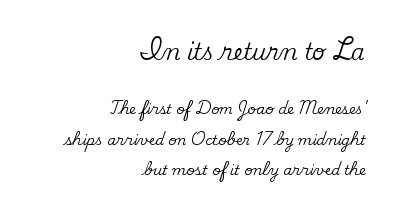
{"underline": "no", "align": "right", "line_spacing": "loose", "line_spacing_ratio": 2.17, "letter_spacing": "normal", "letter_spacing_em": 0.0, "larger_block": "first", "size_ratio": 1.57, "glyph_px": 22}
